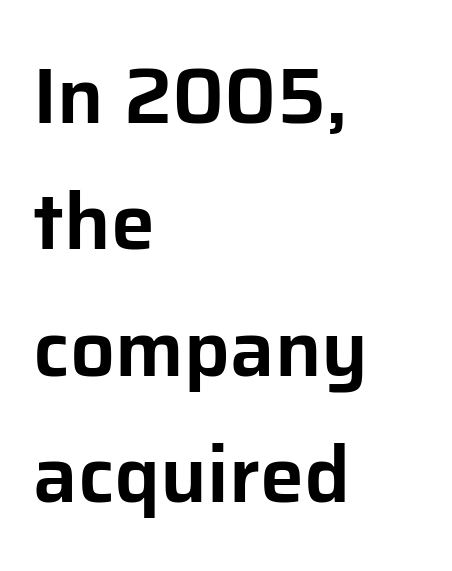
Varying glyph widths throughout — classic text-font behaviour. This sample keeps an unexceptional amount of space between lines. Underlining? Definitely not there. This sample uses an upright cut, with every glyph sitting square on the baseline. The characters display no serif detailing; their extremities are plain. Between one letter and the next there's only the usual sliver of space.
